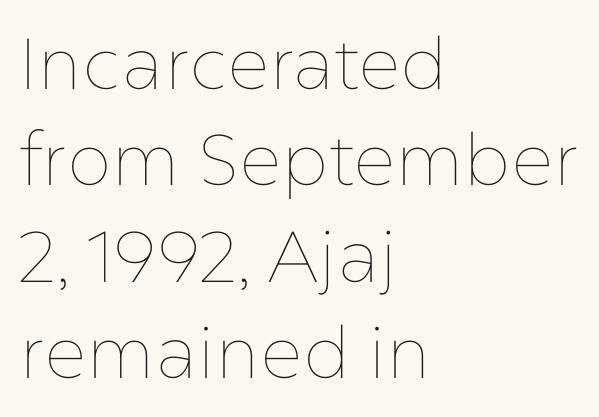
The rag falls on the right side of this text block. No extra tracking has been applied to these lines. The weight tops out at a normal text grade. The rendering uses natural spacing where letterforms have individual widths.
